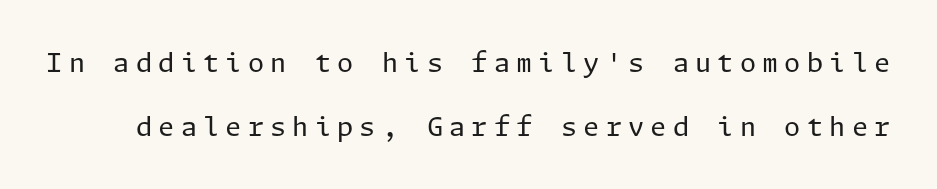
Q: Is the text bold? A: No.
Q: Is the text italic (slanted)? A: No, it is upright.
Q: Is the text underlined? A: No.
Q: Is the spacing between letters normal or unusually wide? A: Unusually wide.
Q: Is the spacing between lines tight, normal or loose? A: Loose.
